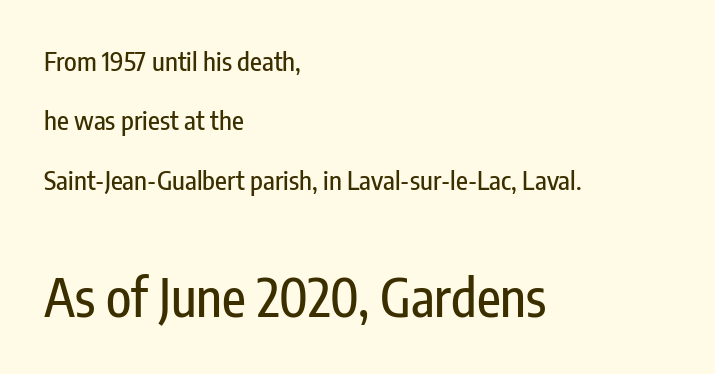
{"serif": "no", "italic": "no", "width": "condensed", "stroke_contrast": "low", "x_height": "medium", "monospaced": "no", "underline": "no", "align": "left", "line_spacing": "loose", "line_spacing_ratio": 2.28, "letter_spacing": "normal", "letter_spacing_em": 0.0, "larger_block": "second", "size_ratio": 2.0, "glyph_px": 52}
